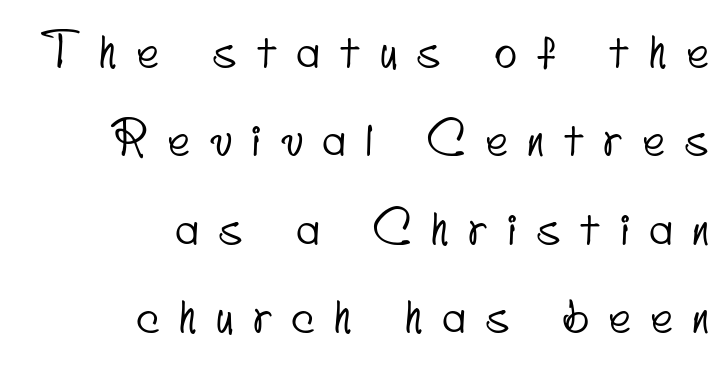
Varying glyph widths throughout — classic text-font behaviour. The characters display no serif detailing; their extremities are plain. Regarding leading, the lines here are spaced well apart. This rendering features lettering with no underline.
